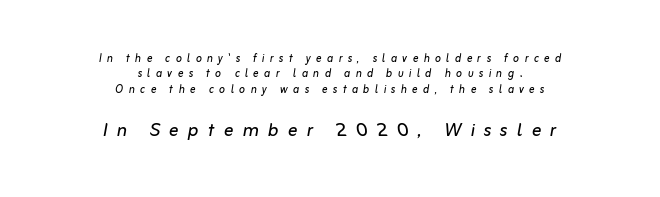
The text carries the slant typical of an italic or oblique font. The strokes carry an ordinary text weight at most. The second block has been scaled up relative to the first. Every row of glyphs is offset so its center matches the block's center. Type without underlining. The letterforms stand isolated, each surrounded by extra space.
